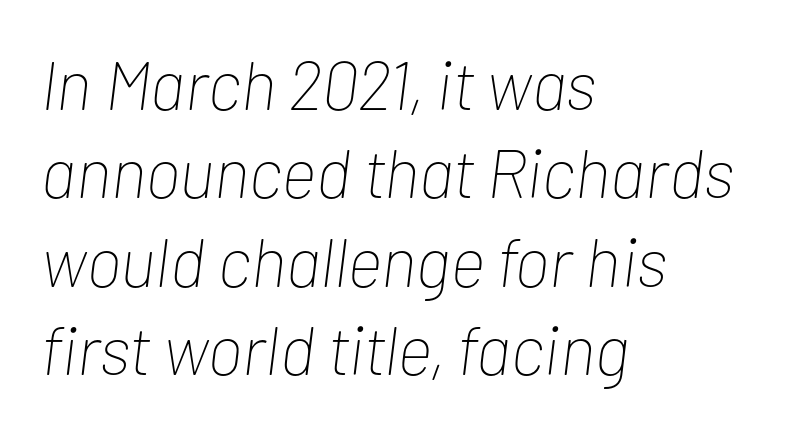
The text block is weighted toward the left margin, trailing off unevenly rightward. Proportional: the letters do not fall into vertical columns. No letter is thick-stroked: the sample isn't bold. Yep, that's italic — everything's leaning.
